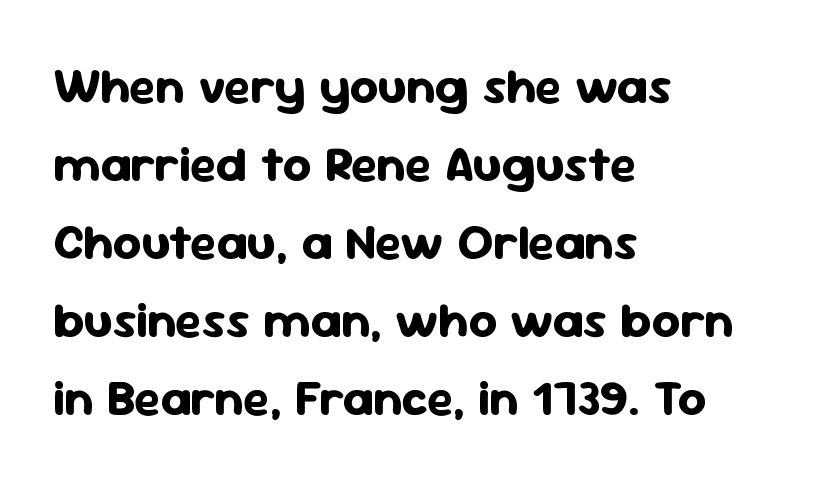
{"serif": "no", "italic": "no", "bold": "yes", "weight": "bold", "width": "normal", "stroke_contrast": "low", "x_height": "medium", "monospaced": "no", "underline": "no", "align": "left", "line_spacing": "normal", "line_spacing_ratio": 1.56, "letter_spacing": "normal", "letter_spacing_em": 0.0, "glyph_px": 50}
